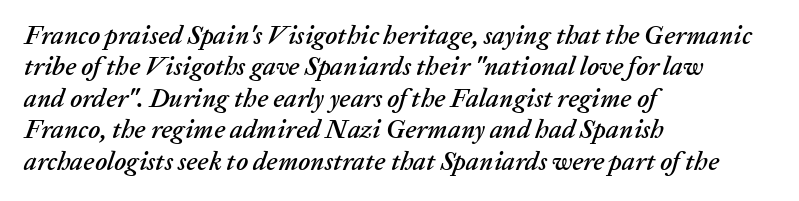
Q: Is the text italic (slanted)? A: Yes, it leans right by about 20 degrees.
Q: Is the text underlined? A: No.
Q: How is the paragraph aligned? A: Left-aligned.
Q: Is the spacing between letters normal or unusually wide? A: Normal.
